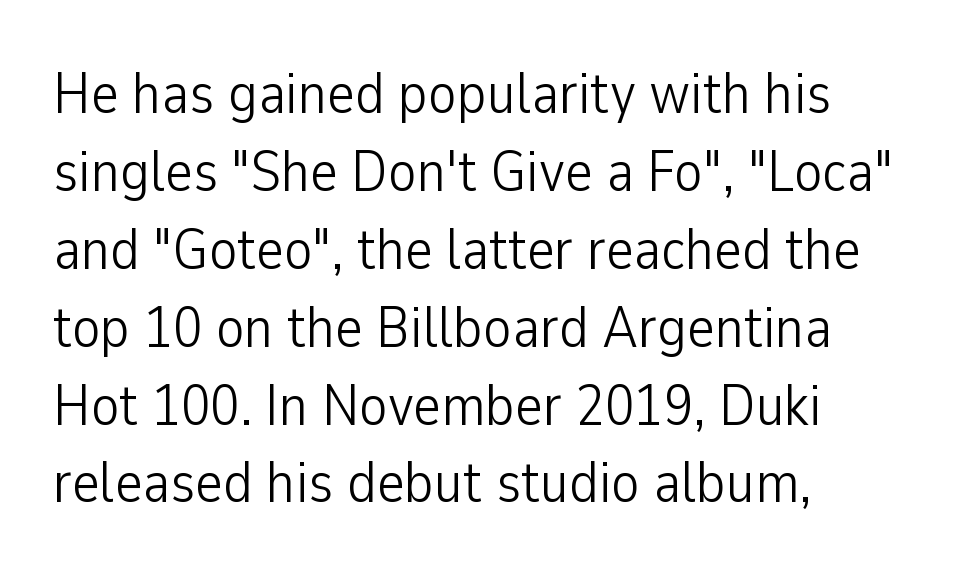
{"serif": "no", "italic": "no", "bold": "no", "weight": "light", "width": "condensed", "stroke_contrast": "low", "x_height": "medium", "monospaced": "no", "underline": "no", "align": "left", "line_spacing": "normal", "line_spacing_ratio": 1.32, "letter_spacing": "normal", "letter_spacing_em": 0.0, "glyph_px": 59}
